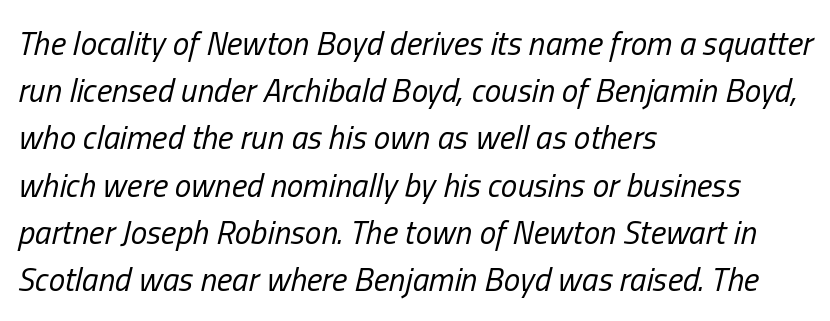
Q: Is the text bold? A: No.
Q: Is the text italic (slanted)? A: Yes, it leans right by about 13 degrees.
Q: Is the text underlined? A: No.
Q: How is the paragraph aligned? A: Left-aligned.
Q: Is the spacing between letters normal or unusually wide? A: Normal.
Q: Is the spacing between lines tight, normal or loose? A: Normal.
Q: Width (condensed, normal, or wide)? A: Condensed.
Q: Stroke contrast? A: Low.
Q: x-height? A: Medium.
Q: Monospaced? A: No.
